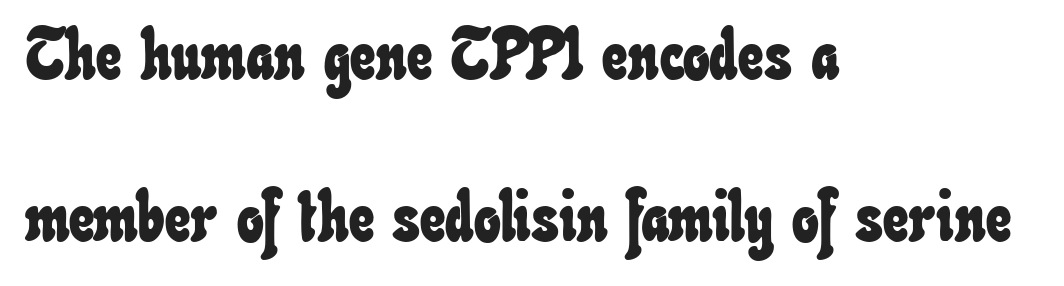
The image shows 71 px condensed type; set left-aligned, loose line spacing (2.28x), normal letter spacing, not underlined; low stroke contrast and a small x-height.
